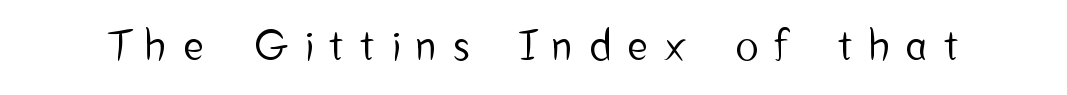
Q: Is the text italic (slanted)? A: No, it is upright.
Q: Is the typeface a serif or a sans-serif typeface? A: Sans-serif.
Q: Is the text underlined? A: No.
Q: Is the spacing between letters normal or unusually wide? A: Unusually wide.
Q: Width (condensed, normal, or wide)? A: Condensed.
Q: Stroke contrast? A: Low.
Q: x-height? A: Medium.
Q: Monospaced? A: No.
